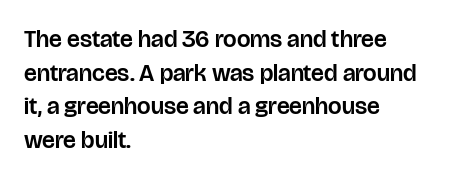
The image shows 24 px text type, upright; set left-aligned, normal line spacing (1.4x), normal letter spacing, not underlined.
